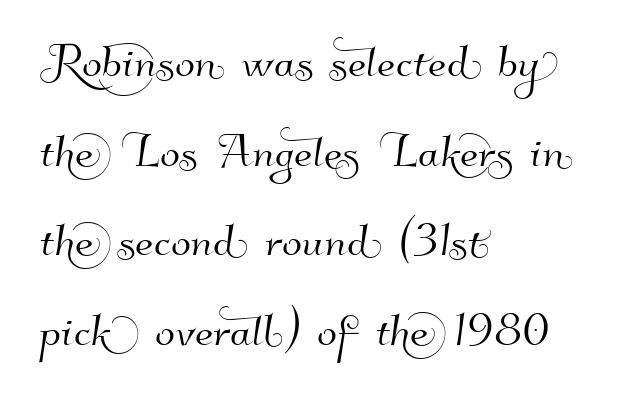
Nothing unusual about the tracking: characters are spaced as the font intends. Casual observation: everything's shoved over to the left. You could not count columns in this text — the font is proportionally spaced. This sample keeps an unexceptional amount of space between lines.
